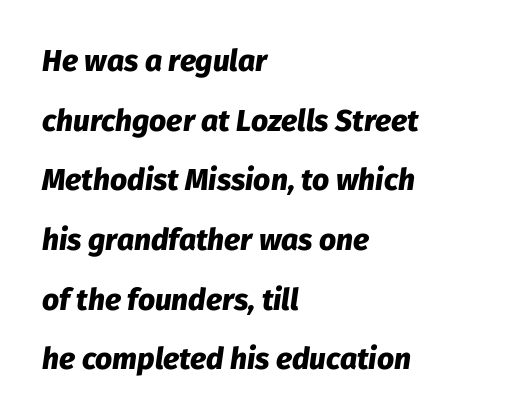
Every character sits at an angle, as italics do. A classic flush-left, rag-right setting is used for this passage. What stands out about the letter spacing? Nothing — it is the standard amount. Each letter keeps its own natural width here, so spacing adapts to shape.
